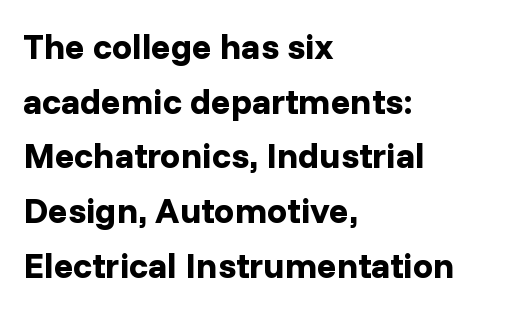
A student would call this left alignment; a typographer would say flush left, rag right. This sample has the flowing, uneven cadence of proportional lettering. The leading is moderate, giving the passage an even texture. The passage shown has conventional tracking throughout. Rendered with straight, roman letterforms.
